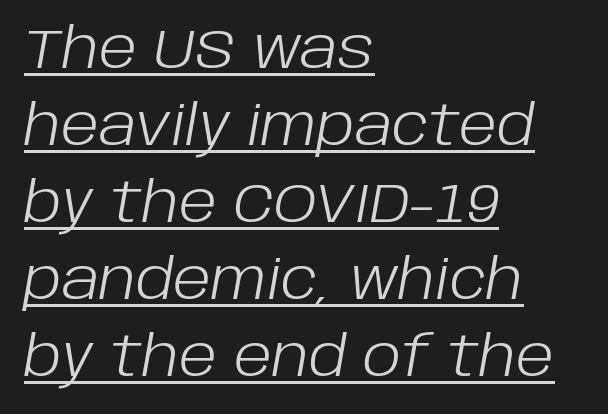
The face used here is proportionally spaced, like ordinary book or web type. The rendering applies a slant to the glyphs. Horizontally, the lines are justified to the leading edge only. Is the stroke heavy? The answer is a plain regular-or-lighter. The passage shown stacks its lines at a standard gap.
